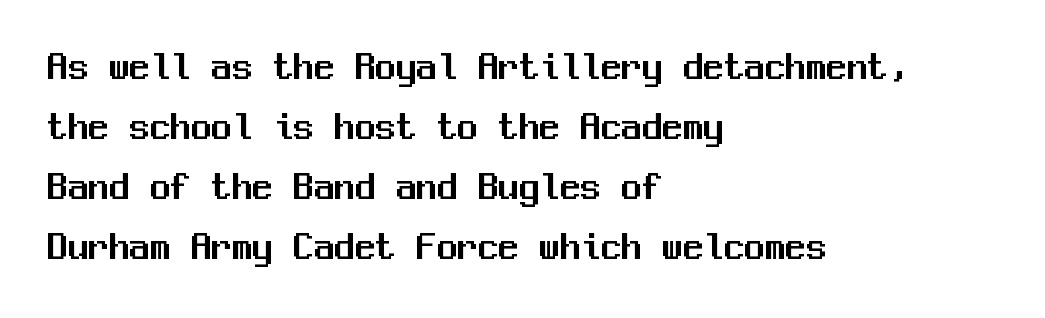
{"serif": "no", "italic": "no", "width": "normal", "stroke_contrast": "medium", "x_height": "medium", "monospaced": "yes", "underline": "no", "align": "left", "line_spacing": "normal", "line_spacing_ratio": 1.46, "letter_spacing": "normal", "letter_spacing_em": 0.0, "glyph_px": 41}
